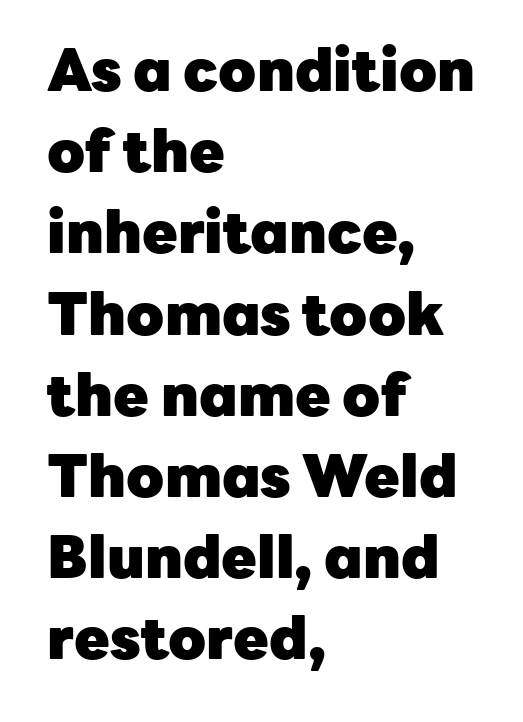
Q: Is the text bold? A: Yes.
Q: Is the text italic (slanted)? A: No, it is upright.
Q: Is the typeface a serif or a sans-serif typeface? A: Sans-serif.
Q: Is the text underlined? A: No.
Q: How is the paragraph aligned? A: Left-aligned.
Q: Is the spacing between letters normal or unusually wide? A: Normal.
Q: Is the spacing between lines tight, normal or loose? A: Normal.
Q: Width (condensed, normal, or wide)? A: Normal.
Q: Stroke contrast? A: Low.
Q: x-height? A: Medium.
Q: Monospaced? A: No.
